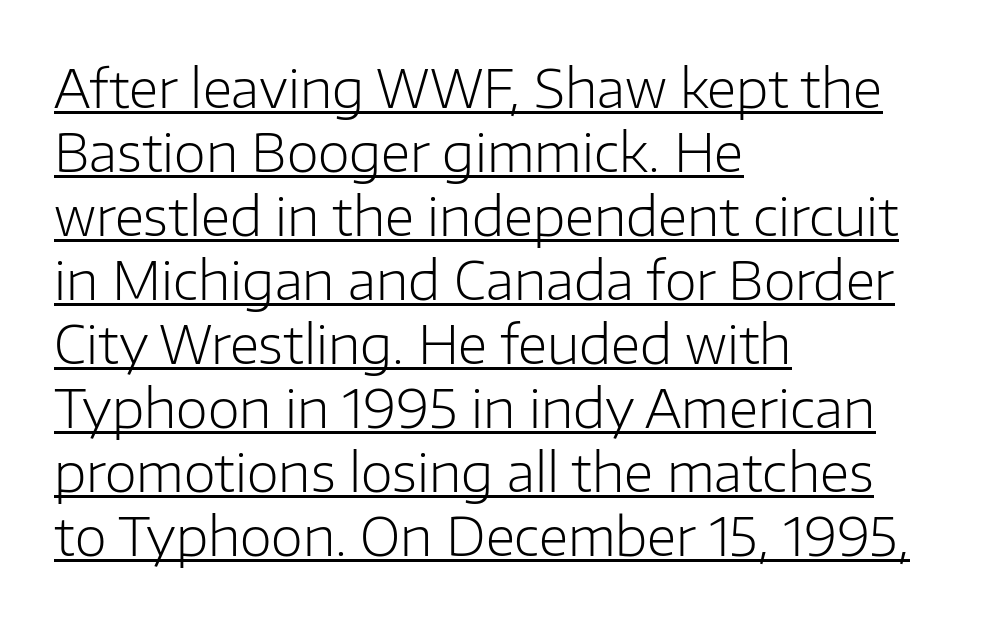
Are there feet on the stems? There aren't — it's a sans. Notice how a bar underscores the lettering throughout. These lines are set flush left with a ragged right edge. Ascenders rise straight up at ninety degrees. Here the designer chose a conventional face with non-uniform glyph widths.
